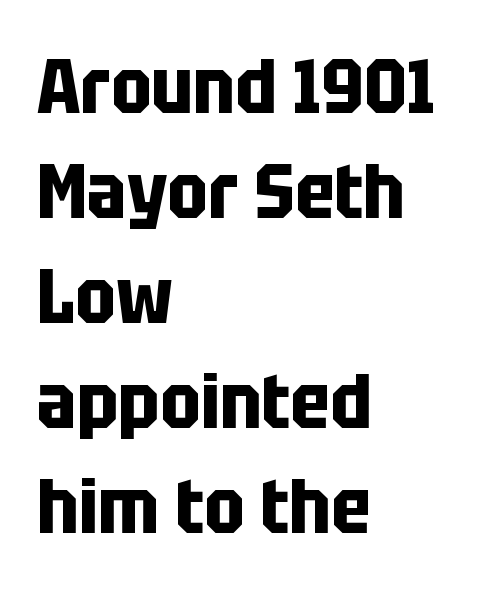
{"serif": "no", "italic": "no", "bold": "yes", "weight": "bold", "width": "condensed", "stroke_contrast": "low", "x_height": "large", "monospaced": "no", "underline": "no", "align": "left", "line_spacing": "normal", "line_spacing_ratio": 1.38, "letter_spacing": "normal", "letter_spacing_em": 0.0, "glyph_px": 76}
